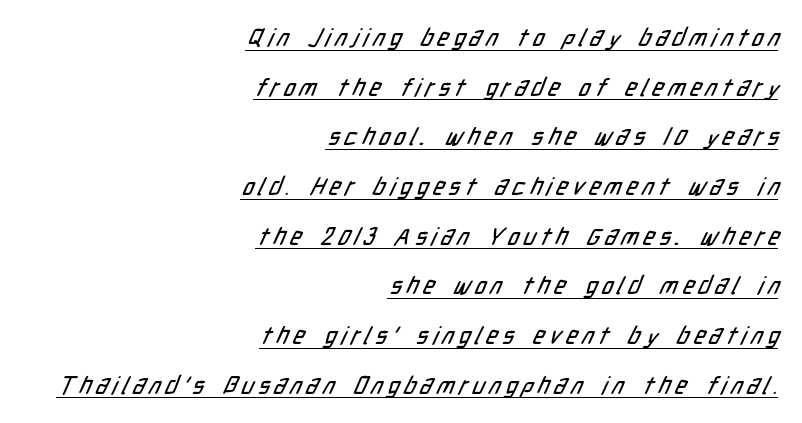
Q: Is the text underlined? A: Yes.
Q: How is the paragraph aligned? A: Right-aligned.
Q: Is the spacing between lines tight, normal or loose? A: Loose.
